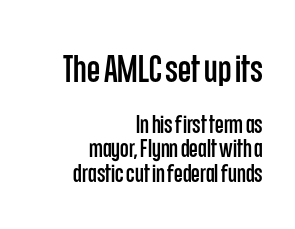
The image shows 38 px condensed sans-serif type, upright; set right-aligned, tight line spacing (0.98x), normal letter spacing, not underlined; the first (top) block is 1.52x larger; low stroke contrast and a large x-height.
